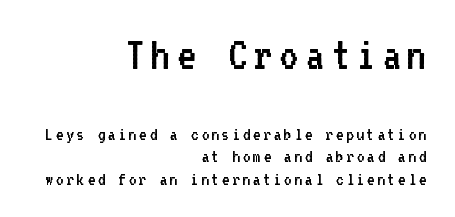
Fixed-width glyphs throughout — classic coding-font behaviour. Anything drawn beneath the words? Only blank space. In terms of letterform style, serifs are entirely absent. The typesetter chose a ragged-left arrangement here. Bigger letters appear in the top chunk; the bottom chunk is reduced.
